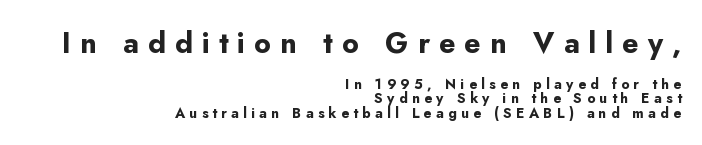
{"serif": "no", "italic": "no", "bold": "yes", "weight": "bold", "width": "normal", "stroke_contrast": "low", "x_height": "small", "monospaced": "no", "underline": "no", "align": "right", "line_spacing": "tight", "line_spacing_ratio": 1.03, "letter_spacing": "wide", "letter_spacing_em": 0.31, "larger_block": "first", "size_ratio": 2.07, "glyph_px": 29}
